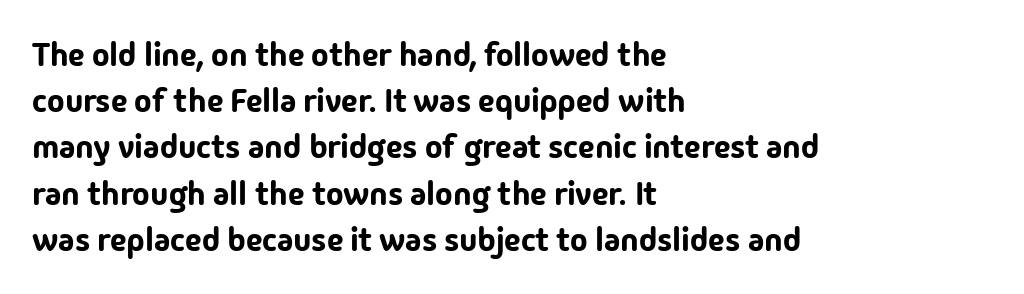
The image shows 33 px sans-serif type, upright; set left-aligned, normal line spacing (1.4x), normal letter spacing, not underlined; low stroke contrast and a medium x-height.
